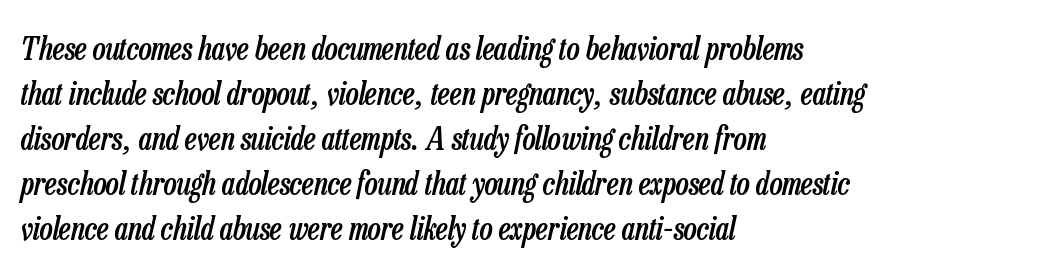
Q: Is the text bold? A: Semi-bold.
Q: Is the text italic (slanted)? A: Yes, it leans right by about 13 degrees.
Q: Is the text underlined? A: No.
Q: How is the paragraph aligned? A: Left-aligned.
Q: Is the spacing between letters normal or unusually wide? A: Normal.
Q: Is the spacing between lines tight, normal or loose? A: Normal.
Q: Width (condensed, normal, or wide)? A: Condensed.
Q: Stroke contrast? A: Low.
Q: x-height? A: Medium.
Q: Monospaced? A: No.
